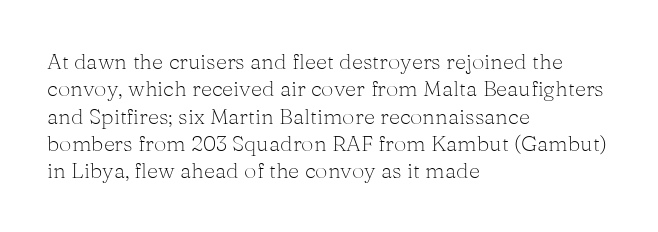
Q: Is the text bold? A: No.
Q: Is the text italic (slanted)? A: No, it is upright.
Q: Is the text underlined? A: No.
Q: How is the paragraph aligned? A: Left-aligned.
Q: Is the spacing between letters normal or unusually wide? A: Normal.
